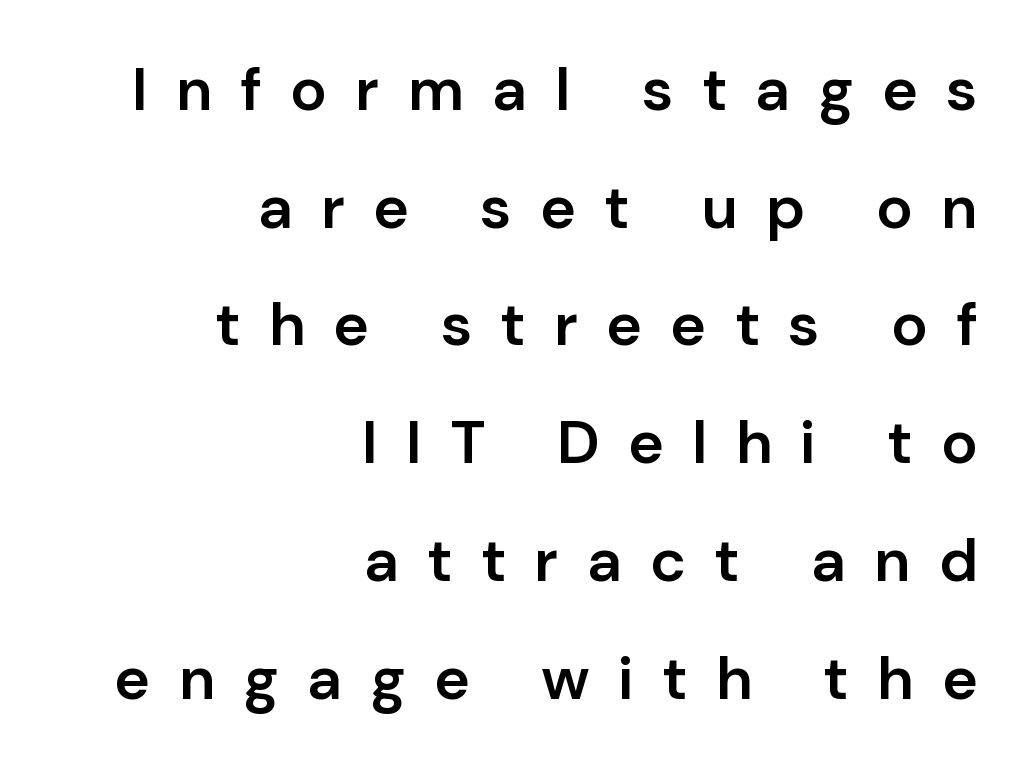
Vertical strokes here are truly vertical. No word sits above an underline. Think of a printed novel: that variable character pitch is what you see here. The font family rendered here belongs to the sans-serif group. The tracking reads as deliberately expanded to a designer's eye. Compared with an ordinary text face, these strokes are moderately heavier — a semibold.
